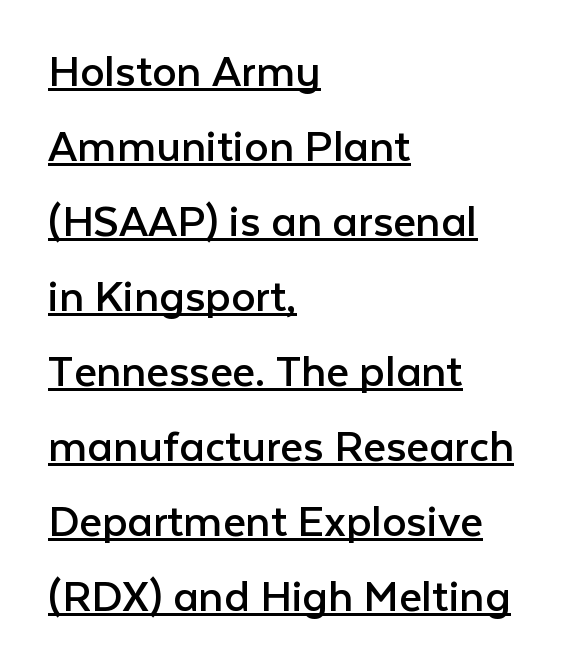
Q: Is the text bold? A: No.
Q: Is the text italic (slanted)? A: No, it is upright.
Q: Is the typeface a serif or a sans-serif typeface? A: Sans-serif.
Q: Is the text underlined? A: Yes.
Q: How is the paragraph aligned? A: Left-aligned.
Q: Is the spacing between letters normal or unusually wide? A: Normal.
Q: Is the spacing between lines tight, normal or loose? A: Normal.
Q: Width (condensed, normal, or wide)? A: Normal.
Q: Stroke contrast? A: Low.
Q: x-height? A: Medium.
Q: Monospaced? A: No.
